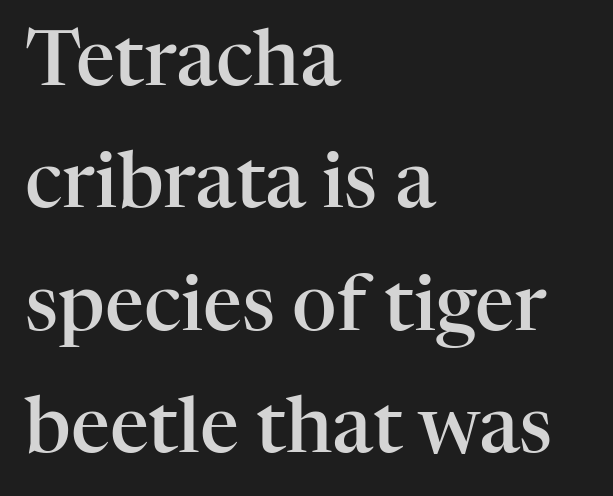
Compared with an ordinary text face, these strokes are moderately heavier — a semibold. Every character sits straight up, as roman type does. This rendering employs a face with finishing strokes, i.e., a serif. A classic flush-left, rag-right setting is used for this passage.
